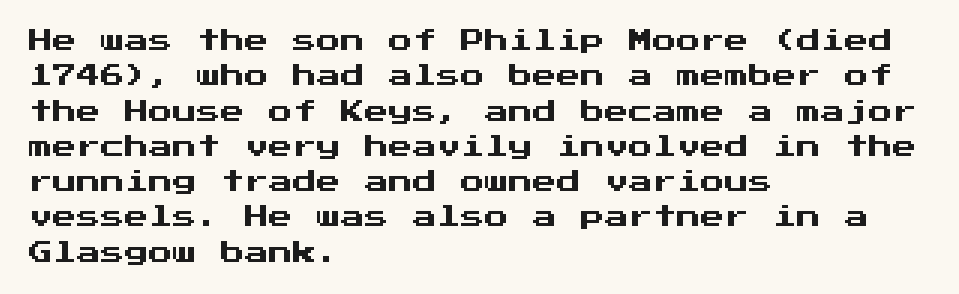
The passage shown stacks its lines at a standard gap. No extra tracking has been applied to these lines. Compared with a centered layout, this one pins lines to the left instead. The area under the type is left untouched. When letters stand straight like this, we call the style roman or upright.
